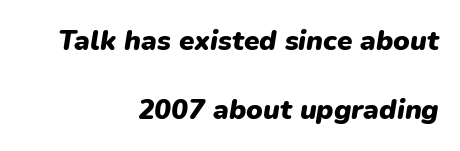
Q: Is the text bold? A: Yes.
Q: Is the text italic (slanted)? A: Yes, it leans right by about 9 degrees.
Q: Is the text underlined? A: No.
Q: How is the paragraph aligned? A: Right-aligned.
Q: Is the spacing between letters normal or unusually wide? A: Normal.
Q: Is the spacing between lines tight, normal or loose? A: Loose.
Q: Width (condensed, normal, or wide)? A: Normal.
Q: Stroke contrast? A: Low.
Q: x-height? A: Medium.
Q: Monospaced? A: No.
